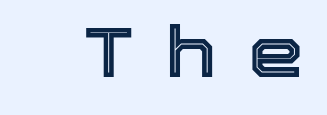
The image shows 71 px text type, upright; set unusually wide letter spacing (+0.44 em), not underlined; a medium x-height.
